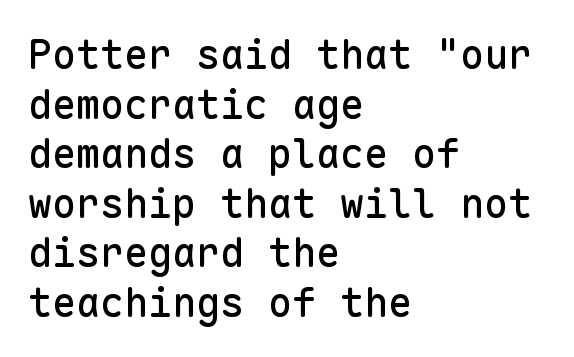
Q: Is the text italic (slanted)? A: No, it is upright.
Q: Is the typeface a serif or a sans-serif typeface? A: Sans-serif.
Q: Is the text underlined? A: No.
Q: How is the paragraph aligned? A: Left-aligned.
Q: Is the spacing between letters normal or unusually wide? A: Normal.
Q: Width (condensed, normal, or wide)? A: Normal.
Q: Stroke contrast? A: Low.
Q: x-height? A: Medium.
Q: Monospaced? A: Yes.
